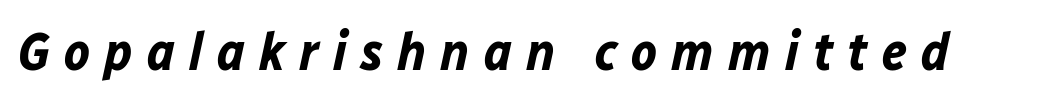
The space directly below the letters is spotless. The rendering uses natural spacing where letterforms have individual widths. Would a proofreader flag this as italicized? Yes. There is plenty of visible air inserted between adjacent glyphs. Notice how thick the strokes are: this is what a full bold looks like.
